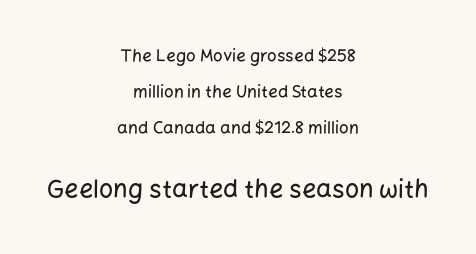
Ascenders rise straight up at ninety degrees. Caption: standard tracking, unaltered. The text block is weighted toward neither margin, spreading evenly from the middle. These lines stand farther apart than default settings would place them.
